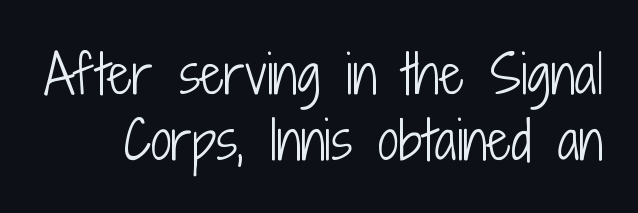
The image shows 52 px light, condensed sans-serif type, upright; set normal line spacing (1.26x), normal letter spacing, not underlined; low stroke contrast and a medium x-height.
